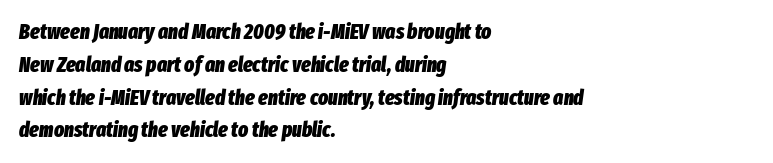
Q: Is the text bold? A: Yes.
Q: Is the text italic (slanted)? A: Yes, it leans right by about 8 degrees.
Q: Is the text underlined? A: No.
Q: How is the paragraph aligned? A: Left-aligned.
Q: Is the spacing between letters normal or unusually wide? A: Normal.
Q: Is the spacing between lines tight, normal or loose? A: Normal.
